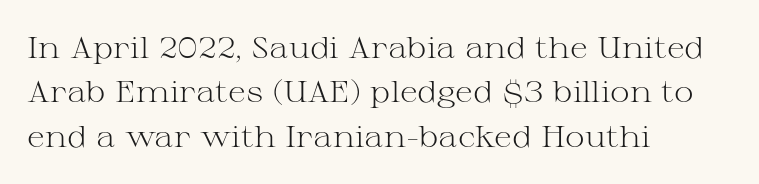
Q: Is the text bold? A: No.
Q: Is the text italic (slanted)? A: No, it is upright.
Q: Is the typeface a serif or a sans-serif typeface? A: Serif.
Q: Is the text underlined? A: No.
Q: How is the paragraph aligned? A: Left-aligned.
Q: Is the spacing between letters normal or unusually wide? A: Normal.
Q: Is the spacing between lines tight, normal or loose? A: Normal.
Q: Width (condensed, normal, or wide)? A: Wide.
Q: Stroke contrast? A: Medium.
Q: x-height? A: Medium.
Q: Monospaced? A: No.
